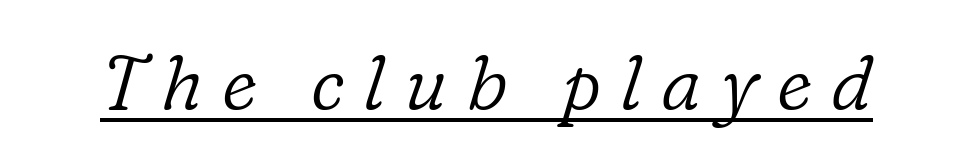
{"serif": "yes", "italic": "yes", "lean": "right", "slant_degrees": 16, "bold": "no", "weight": "light", "width": "normal", "stroke_contrast": "low", "x_height": "medium", "monospaced": "no", "underline": "yes", "letter_spacing": "wide", "letter_spacing_em": 0.25, "glyph_px": 76}
